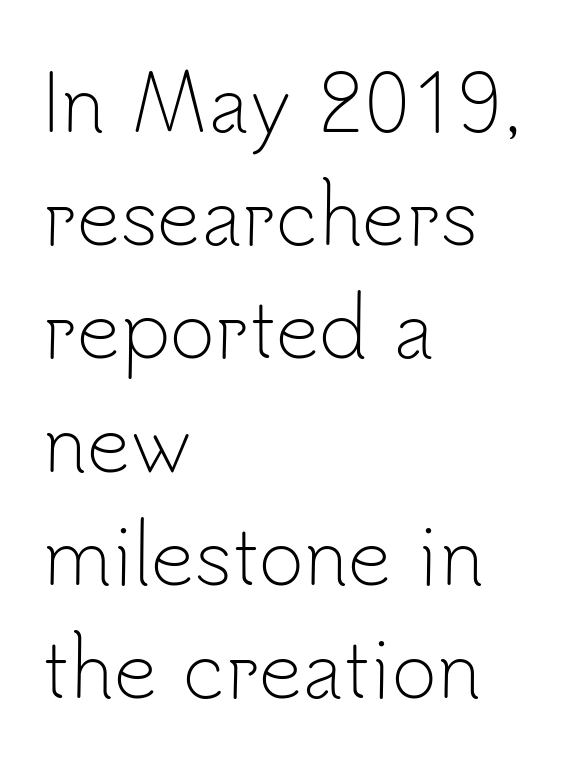
The image shows 77 px light sans-serif type, upright; set left-aligned, normal line spacing (1.47x), normal letter spacing, not underlined; low stroke contrast and a small x-height.
